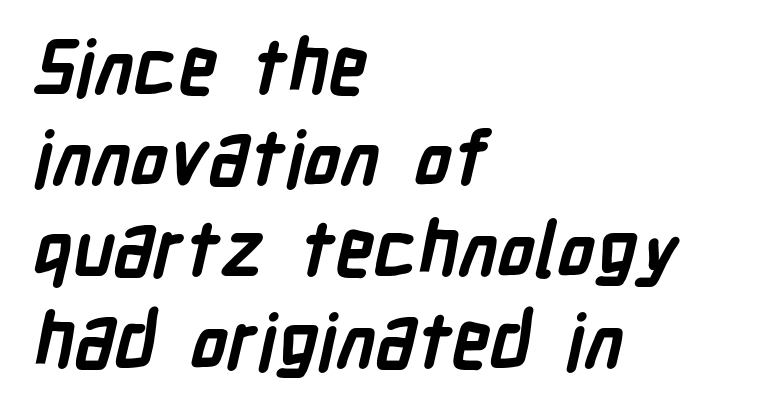
The passage shown has conventional tracking throughout. The string is rendered with underlining switched off. The passage shown is typed in a proportional face where columns would drift. Every row of glyphs begins at an identical x-position on the left. Does the type have serifs? No, each stem ends abruptly.
